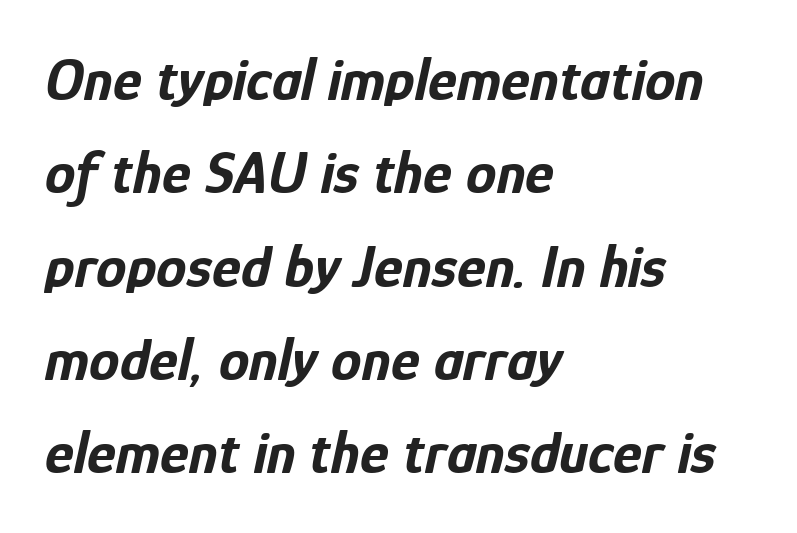
Q: Is the text bold? A: Yes.
Q: Is the text italic (slanted)? A: Yes, it leans right by about 12 degrees.
Q: Is the text underlined? A: No.
Q: How is the paragraph aligned? A: Left-aligned.
Q: Is the spacing between letters normal or unusually wide? A: Normal.
Q: Is the spacing between lines tight, normal or loose? A: Normal.
Q: Width (condensed, normal, or wide)? A: Condensed.
Q: Stroke contrast? A: Low.
Q: x-height? A: Medium.
Q: Monospaced? A: No.
